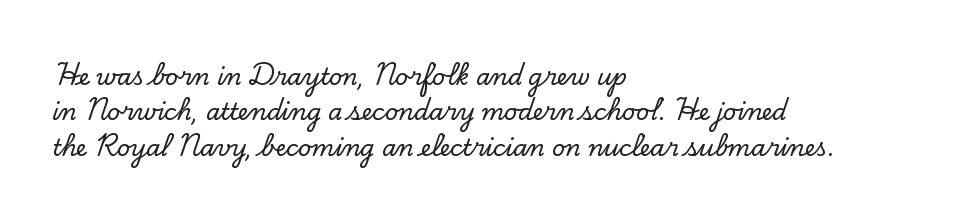
Words appear dense and cohesive because spacing is normal. The baseline area is clear. These lines sit exactly where default settings would place them. The compositor pushed each line to the left boundary.
